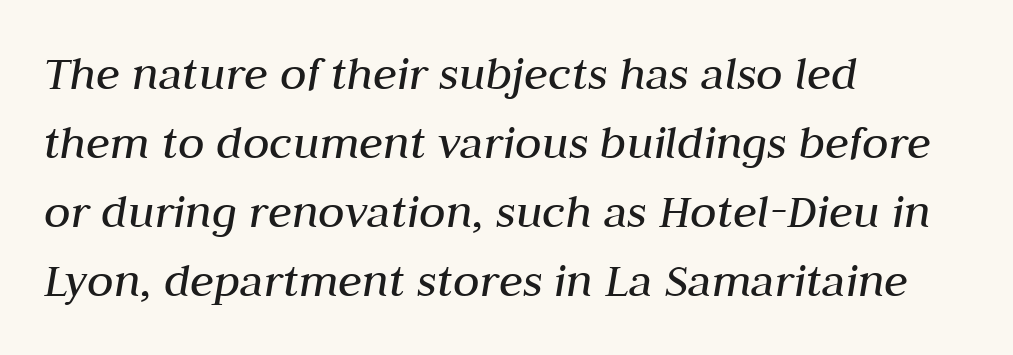
Q: Is the text bold? A: No.
Q: Is the text italic (slanted)? A: Yes, it leans right by about 10 degrees.
Q: Is the text underlined? A: No.
Q: How is the paragraph aligned? A: Left-aligned.
Q: Is the spacing between letters normal or unusually wide? A: Normal.
Q: Is the spacing between lines tight, normal or loose? A: Normal.
Q: Width (condensed, normal, or wide)? A: Normal.
Q: Stroke contrast? A: Medium.
Q: x-height? A: Medium.
Q: Monospaced? A: No.
